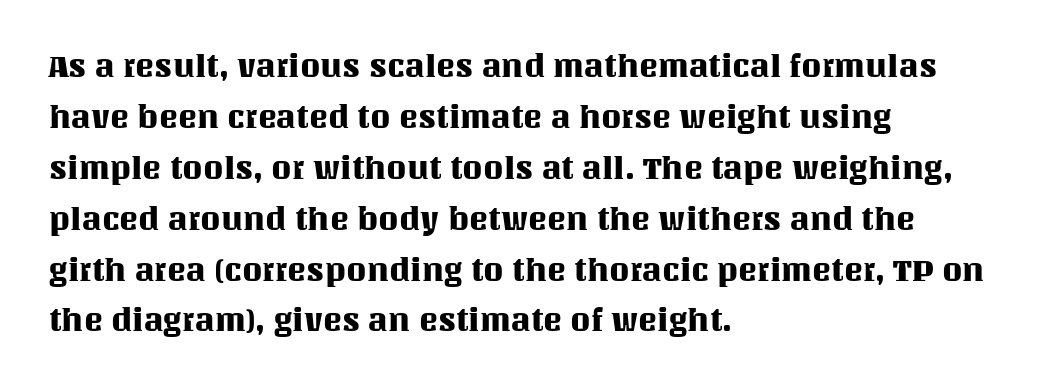
The image shows 32 px text type, upright; set left-aligned, normal line spacing (1.59x), normal letter spacing, not underlined; medium stroke contrast and a large x-height.
